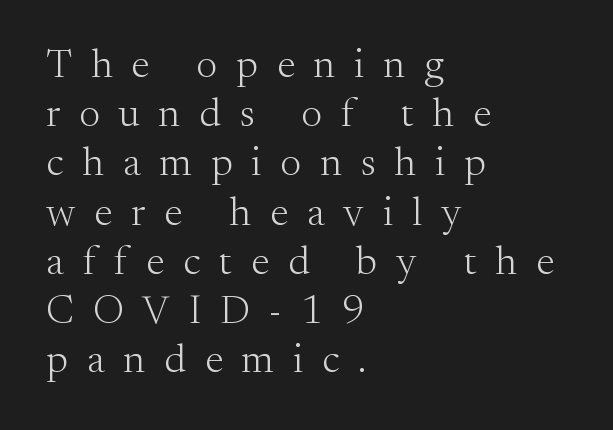
The image shows 41 px light serif type, upright; set left-aligned, line spacing 1.2x, unusually wide letter spacing (+0.46 em), not underlined; medium stroke contrast and a small x-height.
